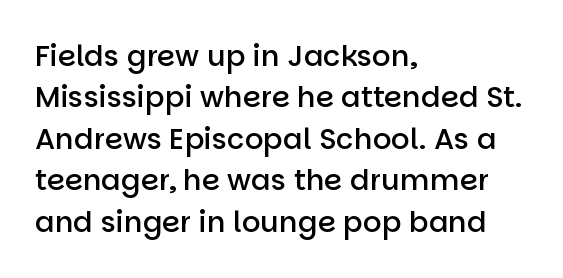
Here the glyphs are tracked normally, forming tight word shapes. Unmarked baselines from the first word to the last. Set as a demibold, roughly 600 on the weight scale. Varying glyph widths throughout — classic text-font behaviour. Upright lettering throughout.
